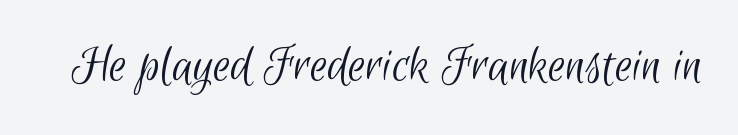
The image shows 55 px light, condensed sans-serif type; set normal letter spacing, not underlined; low stroke contrast and a small x-height.
